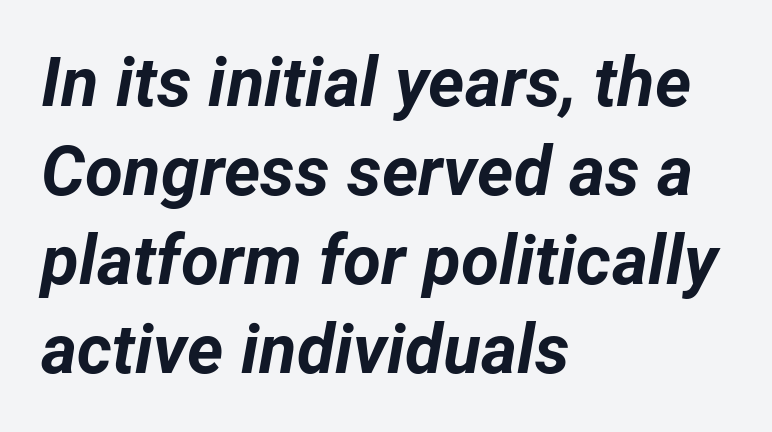
The passage shown stacks its lines at a standard gap. Compared with typical body copy, the letter spacing here is the same. All the whitespace from short lines collects on the right. Here the designer chose a conventional face with non-uniform glyph widths. It's the slanting kind of type. Stroke thickness is high; the sample reads as a true bold.
